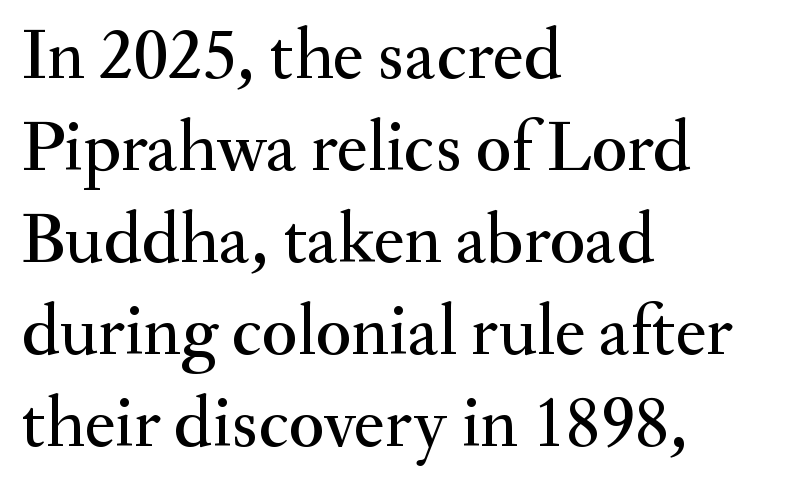
Nothing unusual about the tracking: characters are spaced as the font intends. Note the varied advance widths — an 'i' is clearly narrower than an 'm'. The space between consecutive lines is moderate. Italic: no, the glyphs are upright roman. The words here are not underlined. Short and long lines alike share a common starting point at left.
